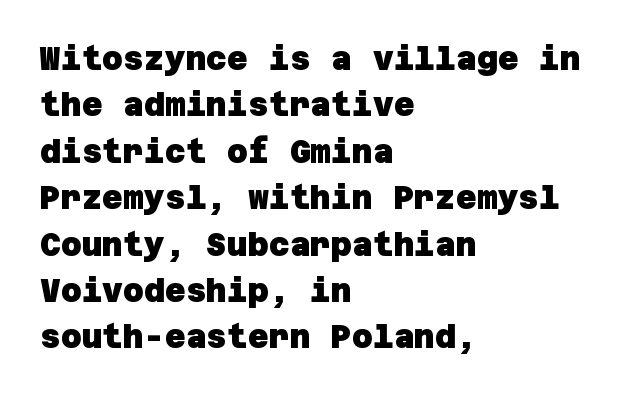
These lines are set flush left with a ragged right edge. Is there much room between lines? A standard amount, neither cramped nor airy. The font family rendered here belongs to the sans-serif group. Its strokes are broad and dark, the hallmark of bold type.
